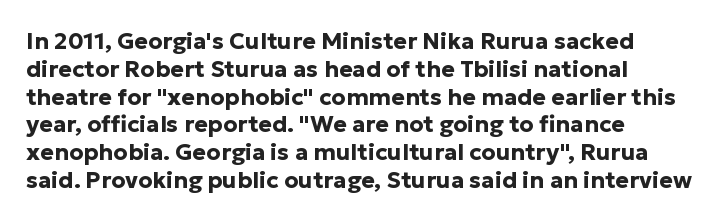
Short and long lines alike share a common starting point at left. Unlike italic type, these characters show no tilt at all. The passage shown is emphatically bold. The face used here is rendered with its standard letterfit. The space beneath each line is pristine and unruled.
